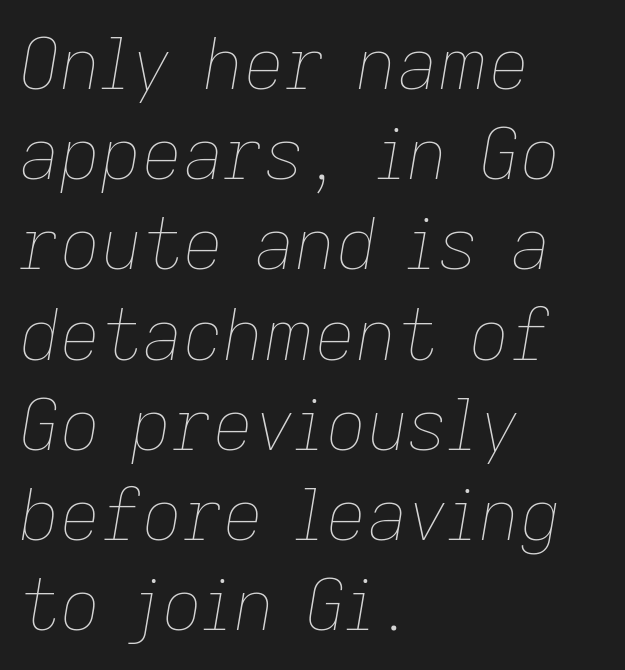
{"italic": "yes", "lean": "right", "slant_degrees": 9, "bold": "no", "weight": "thin", "width": "normal", "stroke_contrast": "low", "x_height": "medium", "monospaced": "no", "underline": "no", "align": "left", "line_spacing": "normal", "line_spacing_ratio": 1.27, "letter_spacing": "normal", "letter_spacing_em": 0.0, "glyph_px": 71}
